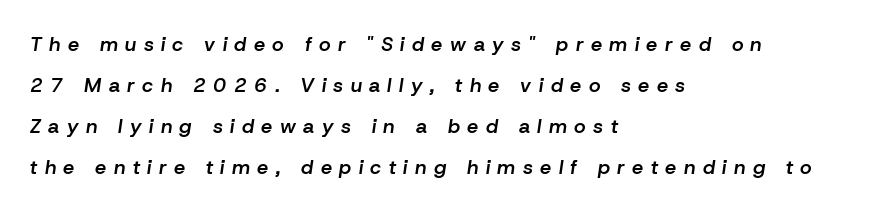
Teacher's note: observe the even left margin — that is flush-left alignment. What stands out about the letter spacing? Its width — letters are far apart. A bit beefed up — I'd call it semibold rather than bold. One glance says open: line gaps are wider than usual. Type without underlining. This sample uses an oblique cut, with every glyph tilted off the vertical.
